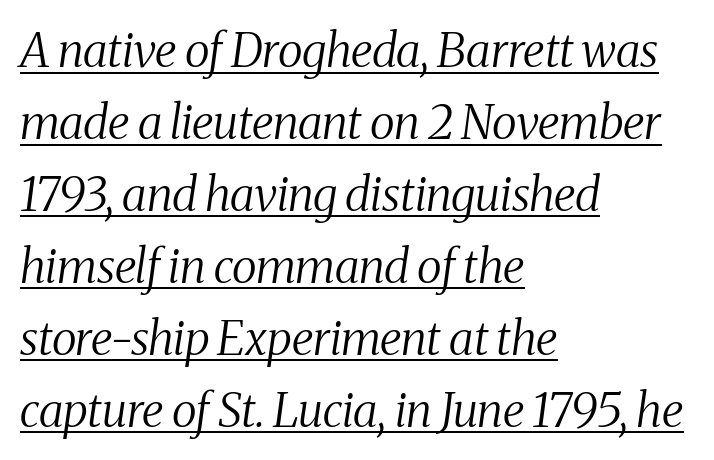
The image shows 47 px regular-weight, condensed serif type, italic (leaning right); set left-aligned, normal line spacing (1.53x), normal letter spacing, underlined; medium stroke contrast and a medium x-height.
